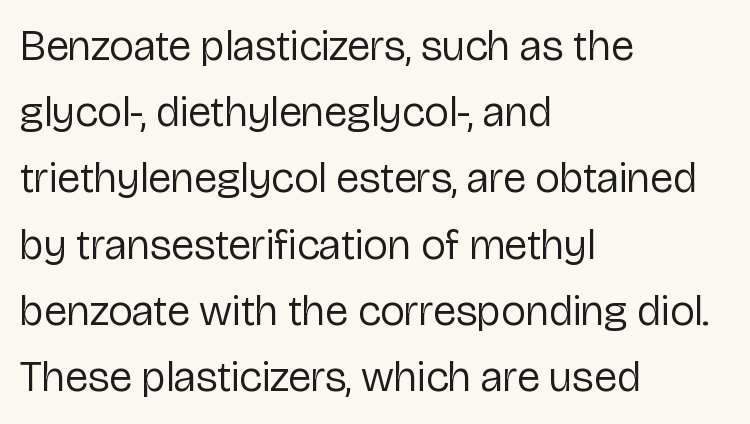
Q: Is the text bold? A: No.
Q: Is the text italic (slanted)? A: No, it is upright.
Q: Is the typeface a serif or a sans-serif typeface? A: Sans-serif.
Q: Is the text underlined? A: No.
Q: How is the paragraph aligned? A: Left-aligned.
Q: Is the spacing between letters normal or unusually wide? A: Normal.
Q: Is the spacing between lines tight, normal or loose? A: Normal.
Q: Width (condensed, normal, or wide)? A: Normal.
Q: Stroke contrast? A: Low.
Q: x-height? A: Medium.
Q: Monospaced? A: No.
